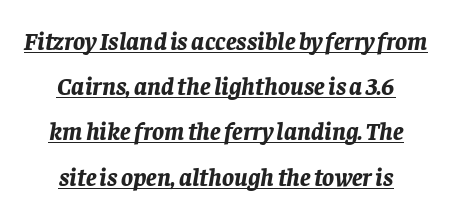
Q: Is the text bold? A: Yes.
Q: Is the text italic (slanted)? A: Yes, it leans right by about 8 degrees.
Q: Is the text underlined? A: Yes.
Q: How is the paragraph aligned? A: Centered.
Q: Is the spacing between letters normal or unusually wide? A: Normal.
